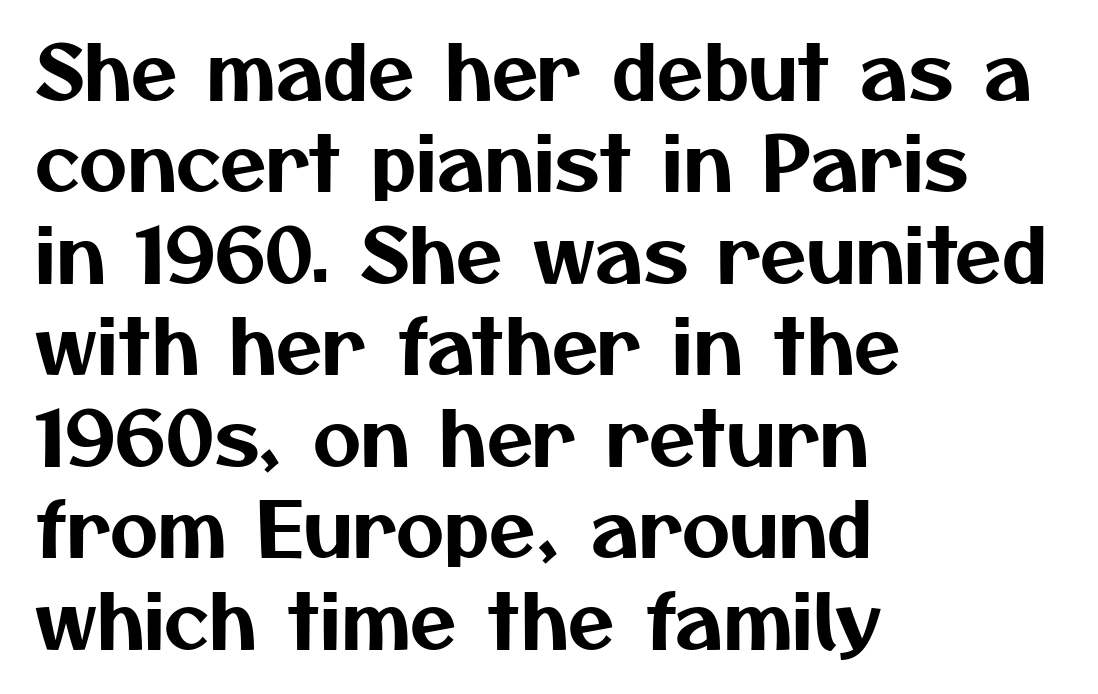
{"serif": "no", "width": "normal", "stroke_contrast": "medium", "x_height": "medium", "monospaced": "no", "underline": "no", "align": "left", "line_spacing_ratio": 1.22, "letter_spacing": "normal", "letter_spacing_em": 0.0, "glyph_px": 75}
